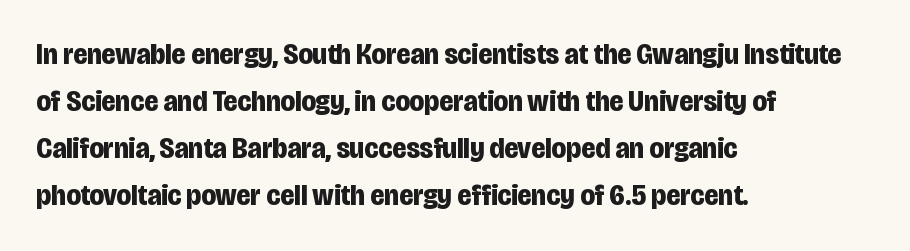
Varying glyph widths throughout — classic text-font behaviour. Words appear dense and cohesive because spacing is normal. Regarding serifs, this sample does without them. Unmarked baselines from the first word to the last. The rendering anchors every line to the left-hand side. Upright lettering throughout.
